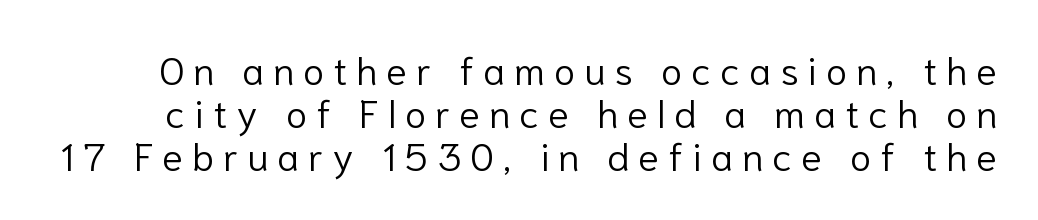
The image shows 39 px light sans-serif type, upright; set tight line spacing (1.1x), unusually wide letter spacing (+0.23 em), not underlined; low stroke contrast and a medium x-height.
